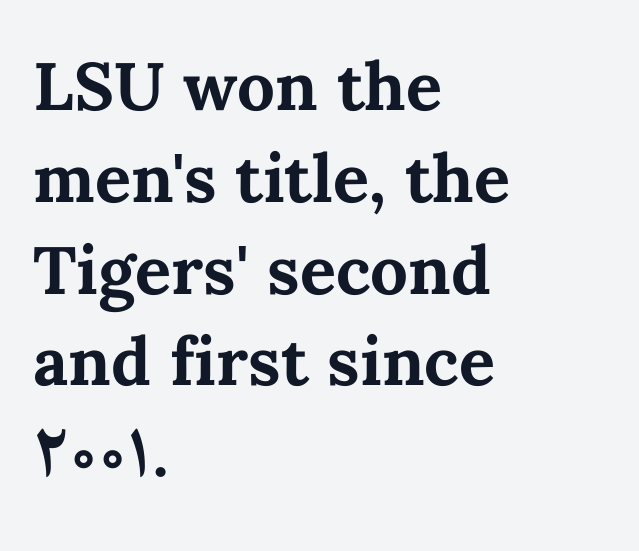
Q: Is the text bold? A: Yes.
Q: Is the text italic (slanted)? A: No, it is upright.
Q: Is the text underlined? A: No.
Q: How is the paragraph aligned? A: Left-aligned.
Q: Is the spacing between letters normal or unusually wide? A: Normal.
Q: Is the spacing between lines tight, normal or loose? A: Normal.
Q: Width (condensed, normal, or wide)? A: Normal.
Q: Stroke contrast? A: Medium.
Q: x-height? A: Medium.
Q: Monospaced? A: No.
